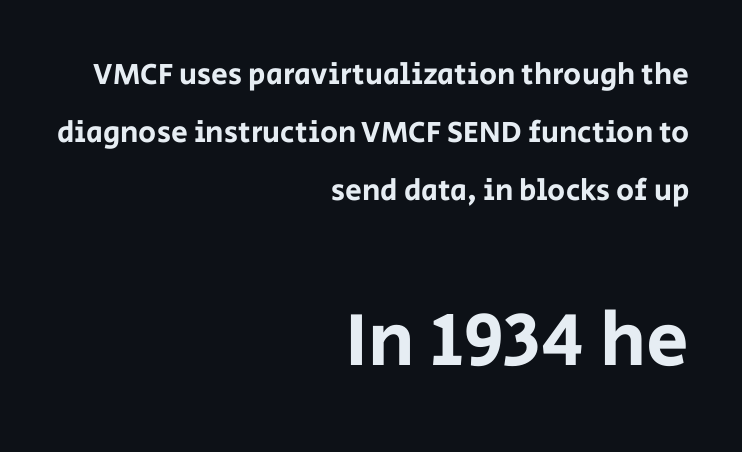
{"serif": "no", "italic": "no", "width": "normal", "stroke_contrast": "low", "x_height": "large", "monospaced": "no", "underline": "no", "align": "right", "line_spacing": "loose", "line_spacing_ratio": 1.93, "letter_spacing": "normal", "letter_spacing_em": 0.0, "larger_block": "second", "size_ratio": 2.53, "glyph_px": 76}
